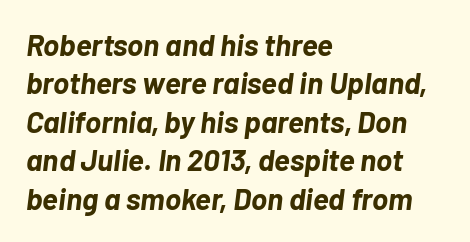
The image shows 30 px bold type, italic (leaning right); set left-aligned, normal line spacing (1.28x), normal letter spacing, not underlined; low stroke contrast and a medium x-height.
